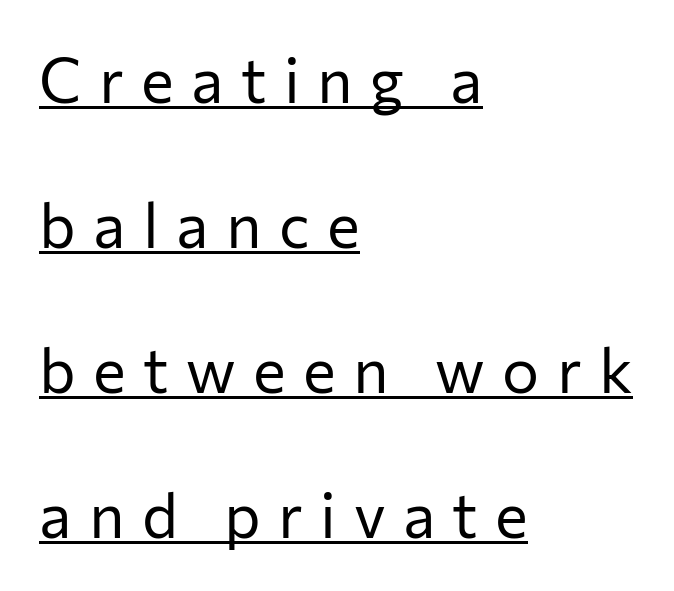
The image shows 62 px regular-weight sans-serif type, upright; set left-aligned, loose line spacing (2.34x), unusually wide letter spacing (+0.28 em), underlined; low stroke contrast and a medium x-height.
